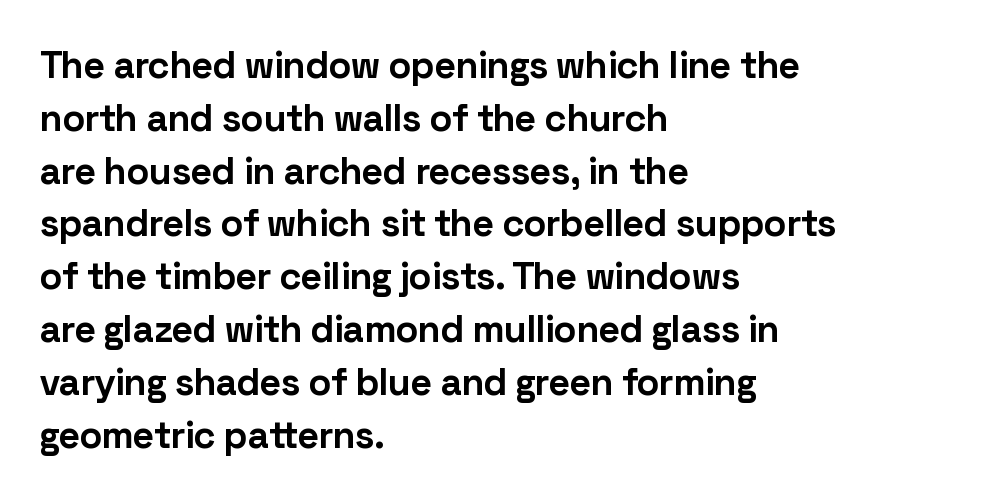
{"serif": "no", "italic": "no", "bold": "yes", "weight": "bold", "width": "normal", "stroke_contrast": "low", "x_height": "medium", "monospaced": "no", "underline": "no", "align": "left", "line_spacing": "normal", "line_spacing_ratio": 1.39, "letter_spacing": "normal", "letter_spacing_em": 0.0, "glyph_px": 38}
